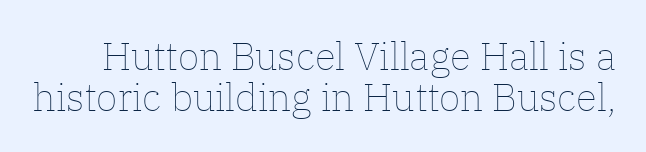
Q: Is the text bold? A: No.
Q: Is the text italic (slanted)? A: No, it is upright.
Q: Is the text underlined? A: No.
Q: Is the spacing between letters normal or unusually wide? A: Normal.
Q: Is the spacing between lines tight, normal or loose? A: Tight.
Q: Width (condensed, normal, or wide)? A: Normal.
Q: Stroke contrast? A: Low.
Q: x-height? A: Medium.
Q: Monospaced? A: No.
